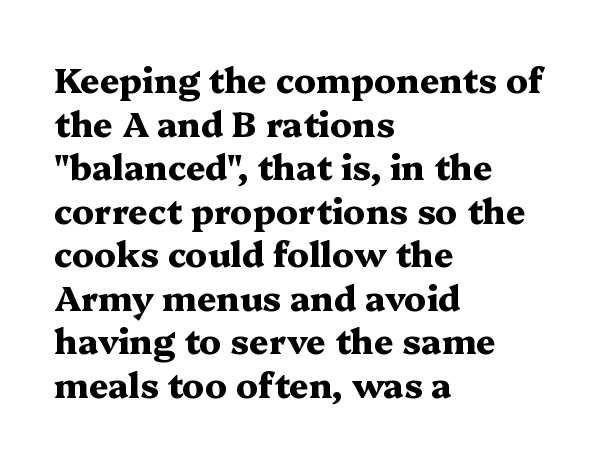
The leading is moderate, giving the passage an even texture. Check where the strokes stop: tiny serifs finish them off. The passage shown is emphatically bold. The lines in this sample share a left origin and differ only in where they stop. Any mark beneath the type? The region is blank. The lettering holds an erect, upright posture throughout.
